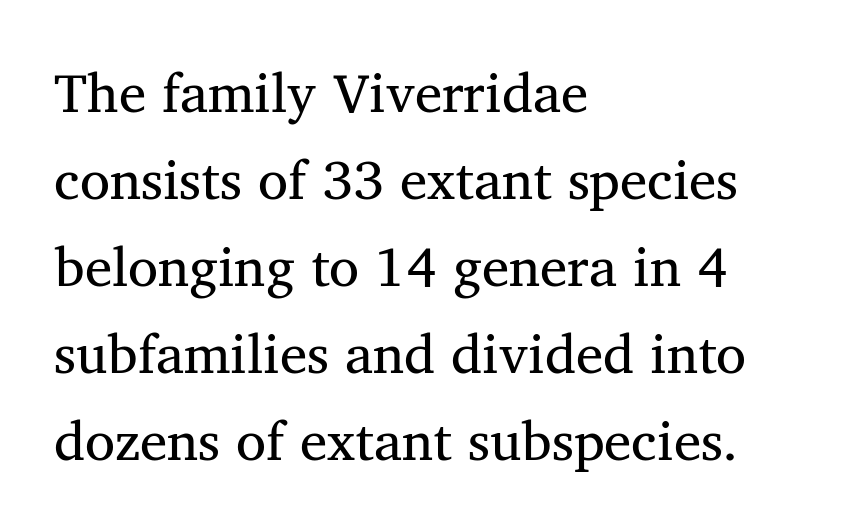
Q: Is the text bold? A: No.
Q: Is the typeface a serif or a sans-serif typeface? A: Serif.
Q: Is the text underlined? A: No.
Q: How is the paragraph aligned? A: Left-aligned.
Q: Is the spacing between letters normal or unusually wide? A: Normal.
Q: Is the spacing between lines tight, normal or loose? A: Normal.
Q: Width (condensed, normal, or wide)? A: Normal.
Q: Stroke contrast? A: Medium.
Q: x-height? A: Medium.
Q: Monospaced? A: No.
